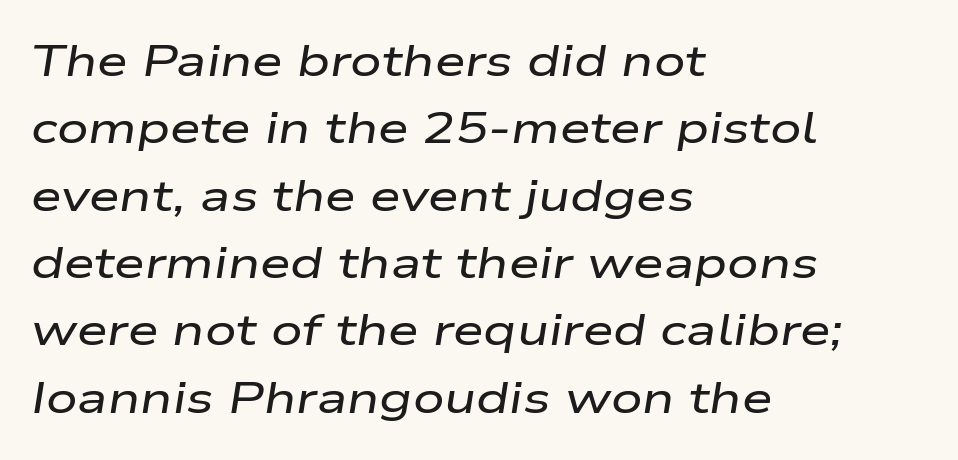
Looks like regular typesetting: each glyph gets only the width it needs. The font's italic variant was chosen for this text. The leading is moderate, giving the passage an even texture. The paragraph shown leans on its left margin. Students, note that the glyphs here touch the page at normal intervals.
